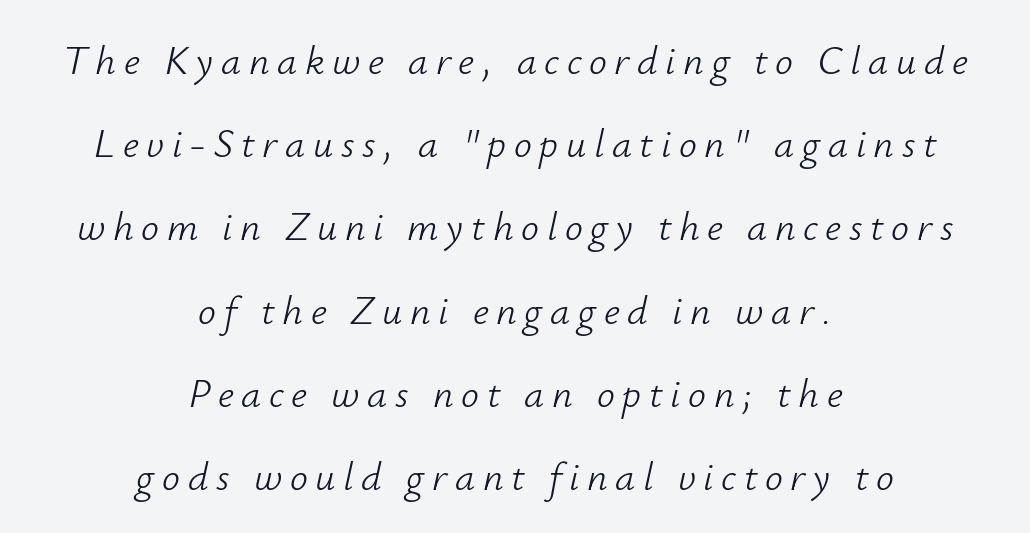
The image shows 40 px light type, italic (leaning right); set centered, loose line spacing (2.08x), not underlined; low stroke contrast and a small x-height.
